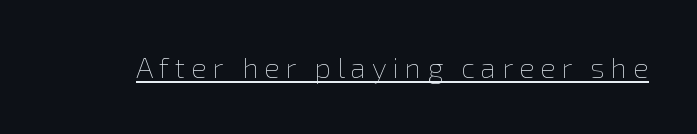
The image shows 29 px thin type, upright; set unusually wide letter spacing (+0.2 em), underlined; a medium x-height.
